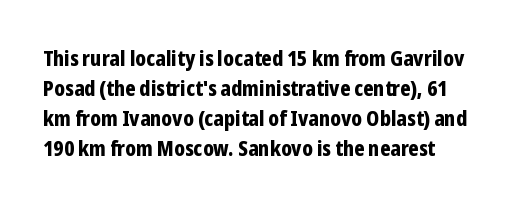
The typography opts for an upright posture over an oblique one. Compared with typical paragraphs, the rows here are spaced about the same. These words are printed bold, with thick strokes throughout. The letters sit at their default tracking, neither squeezed nor spread. Underlining? Definitely not there.
